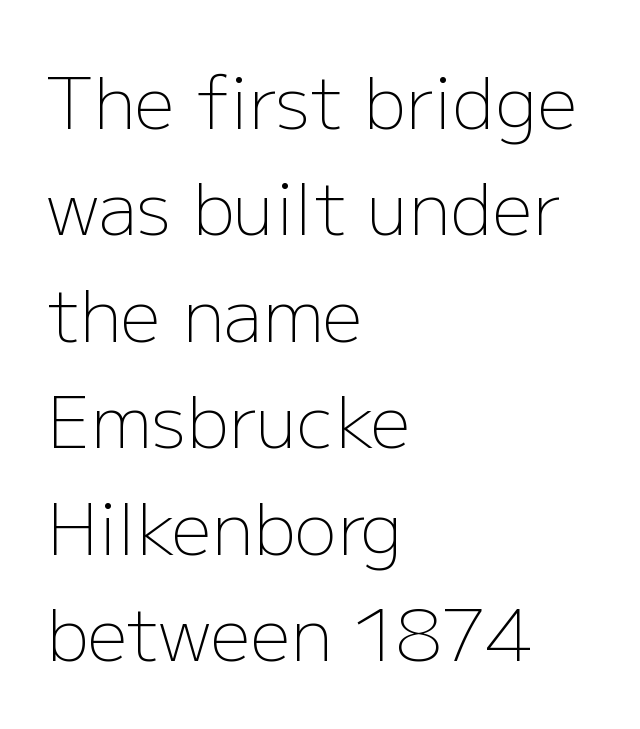
Q: Is the text bold? A: No.
Q: Is the text italic (slanted)? A: No, it is upright.
Q: Is the typeface a serif or a sans-serif typeface? A: Sans-serif.
Q: Is the text underlined? A: No.
Q: How is the paragraph aligned? A: Left-aligned.
Q: Is the spacing between letters normal or unusually wide? A: Normal.
Q: Is the spacing between lines tight, normal or loose? A: Normal.
Q: Width (condensed, normal, or wide)? A: Normal.
Q: Stroke contrast? A: Low.
Q: x-height? A: Medium.
Q: Monospaced? A: No.
